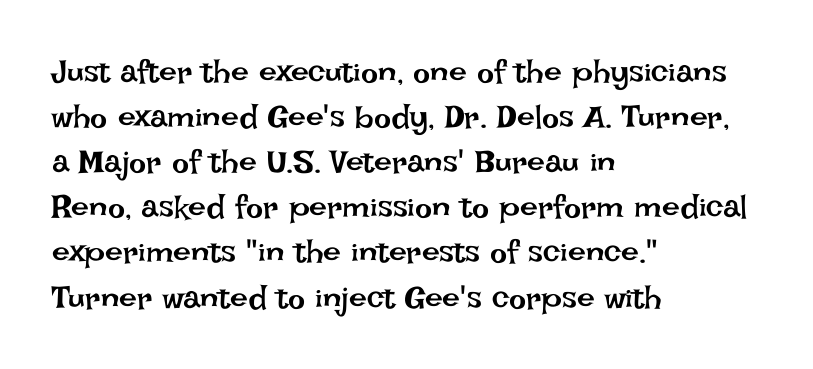
{"italic": "no", "bold": "no", "weight": "regular", "width": "normal", "stroke_contrast": "low", "x_height": "large", "monospaced": "no", "underline": "no", "align": "left", "line_spacing": "normal", "line_spacing_ratio": 1.41, "letter_spacing": "normal", "letter_spacing_em": 0.0, "glyph_px": 32}
